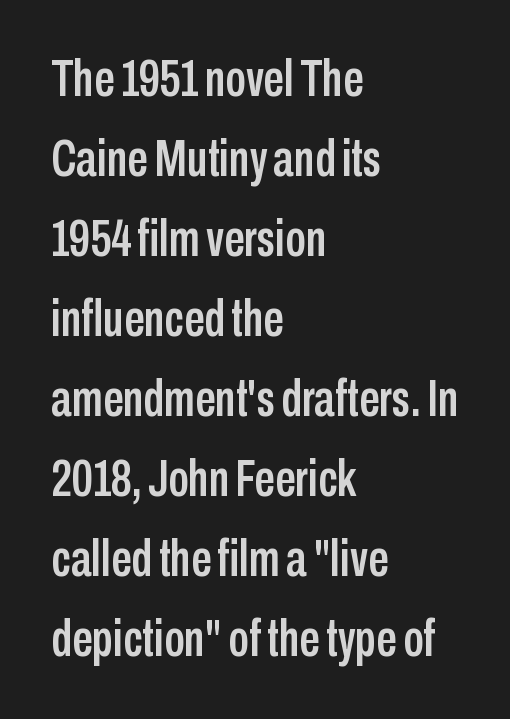
The image shows 51 px condensed sans-serif type, upright; set left-aligned, normal line spacing (1.57x), normal letter spacing, not underlined; low stroke contrast and a medium x-height.
